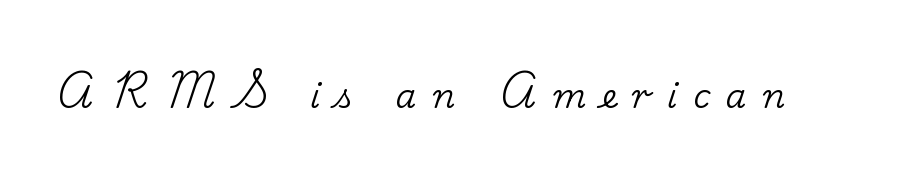
The image shows 33 px serif type; set unusually wide letter spacing (+0.49 em), not underlined; low stroke contrast and a small x-height.
